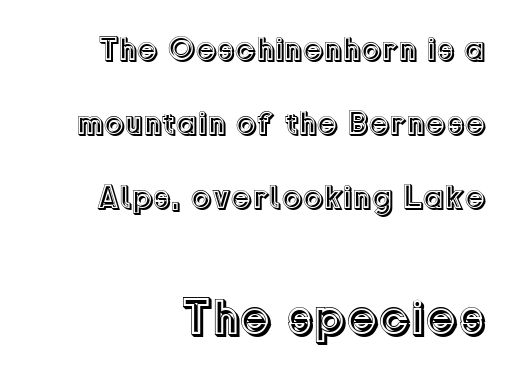
Descenders hang freely into open space. The more generous point size was reserved for the lower chunk. Letter spacing: default. The rendering anchors every line to the right-hand side. Reading down the column, the eye jumps a long way to each next line.
